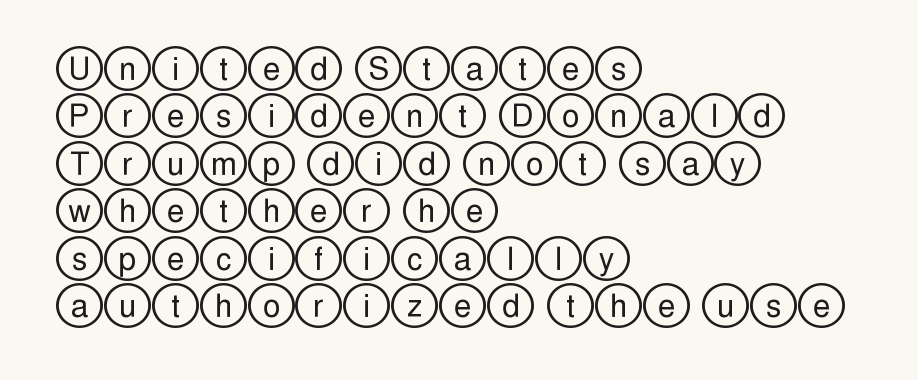
Short and long lines alike share a common starting point at left. Notice how the stems are strictly vertical — no italics here. The letters sit at their default tracking, neither squeezed nor spread. The gap between lines stays unmarked. What's the leading like? Ordinary, nothing unusual.
